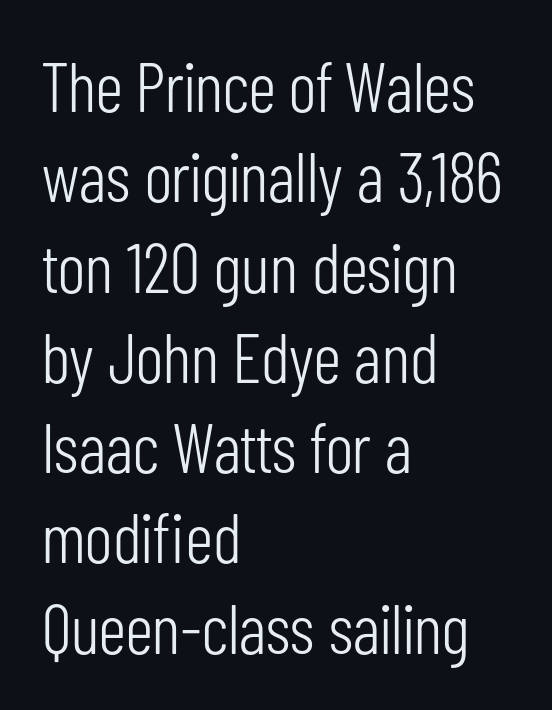
The strip under each line holds only bare page. Is the type heavy? It reads as light-to-regular instead. This sample uses a sans-serif face. A typesetter would call this proportional, since set widths differ per character. Spacing between characters is what you'd get straight out of the box. How would I describe the line gaps? Plain and ordinary.
